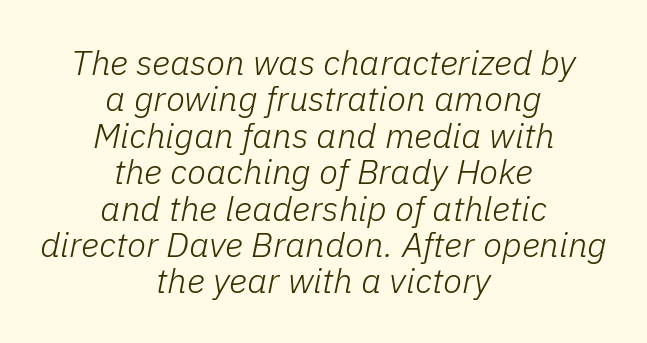
The image shows 35 px light type, italic (leaning right); set centered, tight line spacing (1.04x), normal letter spacing, not underlined; low stroke contrast and a medium x-height.
